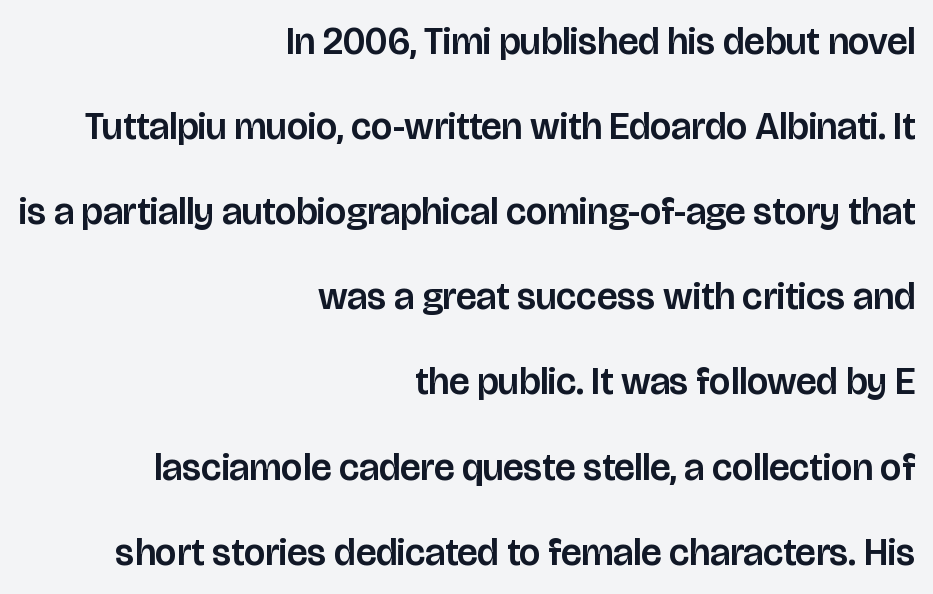
{"serif": "no", "italic": "no", "width": "normal", "stroke_contrast": "low", "x_height": "large", "monospaced": "no", "underline": "no", "align": "right", "line_spacing": "loose", "line_spacing_ratio": 2.24, "letter_spacing": "normal", "letter_spacing_em": 0.0, "glyph_px": 38}
